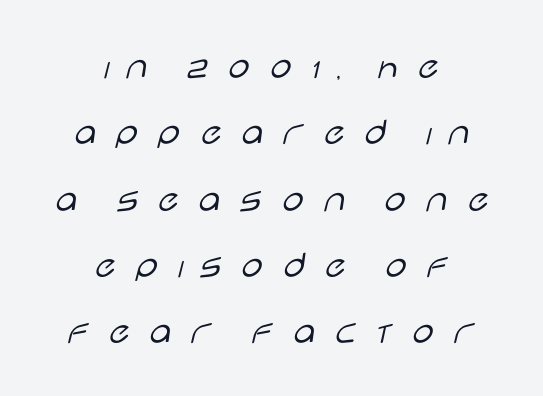
The image shows 39 px light, wide sans-serif type; set centered, normal line spacing (1.7x), unusually wide letter spacing (+0.36 em), not underlined; low stroke contrast and a large x-height.
